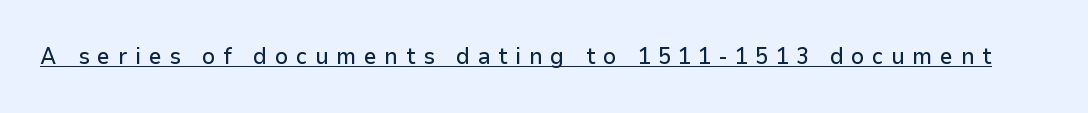
In terms of posture, this sample is upright. Someone cranked the tracking dial way up on this one. Underlining? Definitely there.
